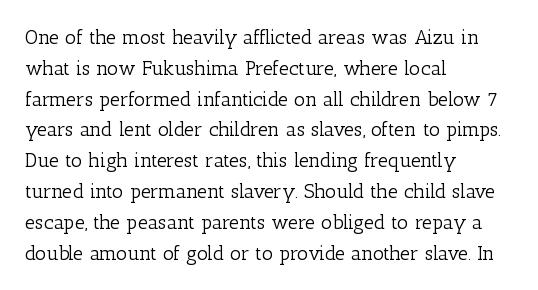
Q: Is the text bold? A: No.
Q: Is the text italic (slanted)? A: No, it is upright.
Q: Is the text underlined? A: No.
Q: How is the paragraph aligned? A: Left-aligned.
Q: Is the spacing between letters normal or unusually wide? A: Normal.
Q: Is the spacing between lines tight, normal or loose? A: Normal.
